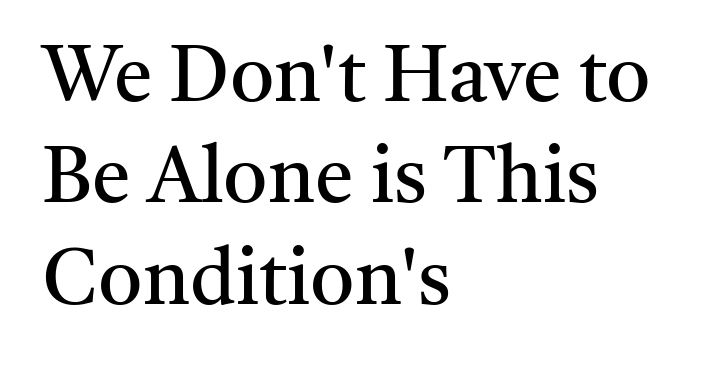
{"serif": "yes", "italic": "no", "bold": "no", "weight": "regular", "width": "normal", "stroke_contrast": "medium", "x_height": "medium", "monospaced": "no", "underline": "no", "align": "left", "line_spacing": "normal", "line_spacing_ratio": 1.3, "letter_spacing": "normal", "letter_spacing_em": 0.0, "glyph_px": 78}
